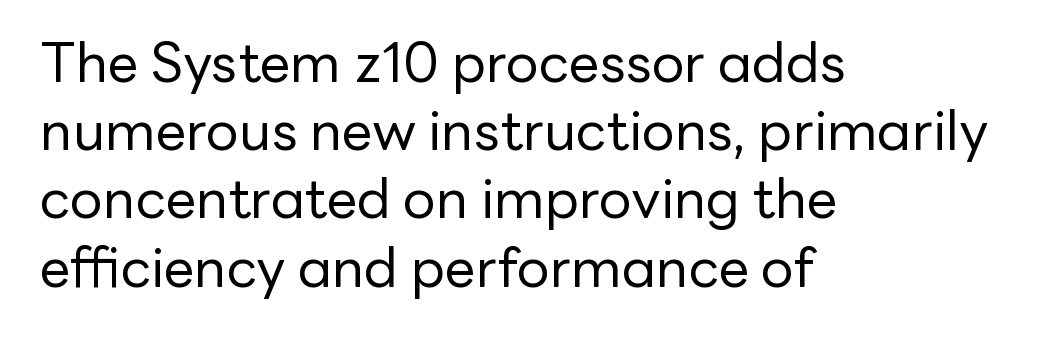
Q: Is the text bold? A: No.
Q: Is the text italic (slanted)? A: No, it is upright.
Q: Is the typeface a serif or a sans-serif typeface? A: Sans-serif.
Q: Is the text underlined? A: No.
Q: How is the paragraph aligned? A: Left-aligned.
Q: Is the spacing between letters normal or unusually wide? A: Normal.
Q: Width (condensed, normal, or wide)? A: Normal.
Q: Stroke contrast? A: Low.
Q: x-height? A: Medium.
Q: Monospaced? A: No.
